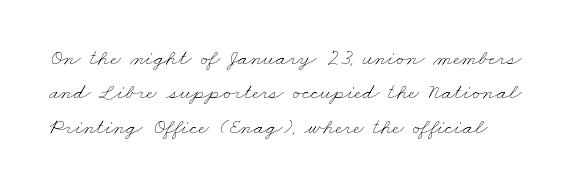
The image shows 23 px text type; set normal line spacing (1.5x), normal letter spacing, not underlined.
